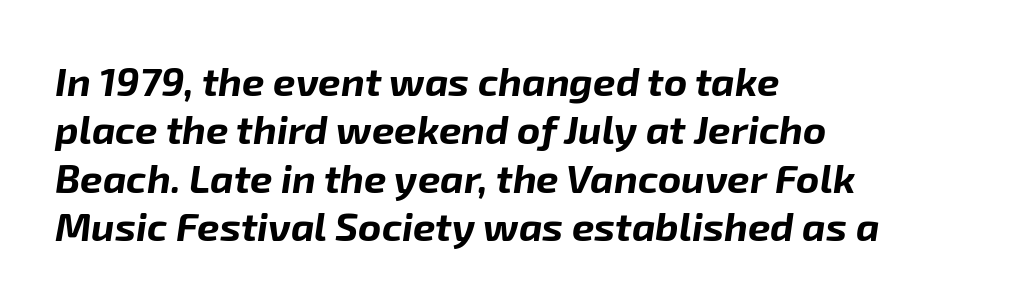
The image shows 40 px bold type, italic (leaning right); set left-aligned, line spacing 1.21x, normal letter spacing, not underlined; low stroke contrast and a medium x-height.
